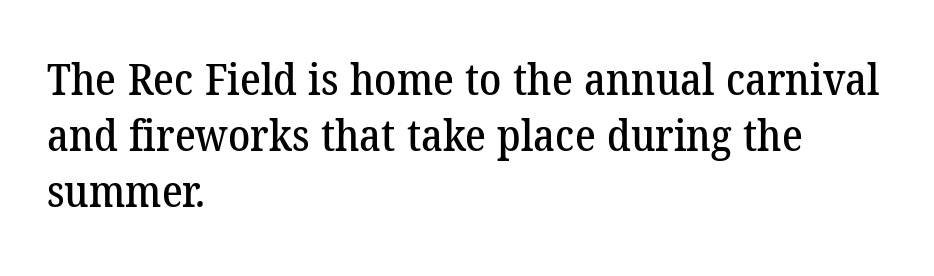
{"serif": "yes", "width": "normal", "stroke_contrast": "low", "x_height": "medium", "monospaced": "no", "underline": "no", "align": "left", "line_spacing": "normal", "line_spacing_ratio": 1.27, "letter_spacing": "normal", "letter_spacing_em": 0.0, "glyph_px": 44}
